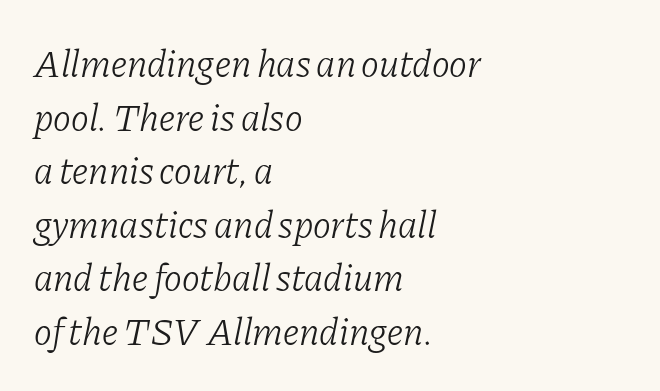
Ink coverage per letter is moderate at most. Horizontal bands of white between lines are of average thickness. Notice how the stems are inclined rather than vertical — that's the hallmark of italics. The tracking reads as untouched default to a designer's eye. Only glyphs here, with clear space below each row.
